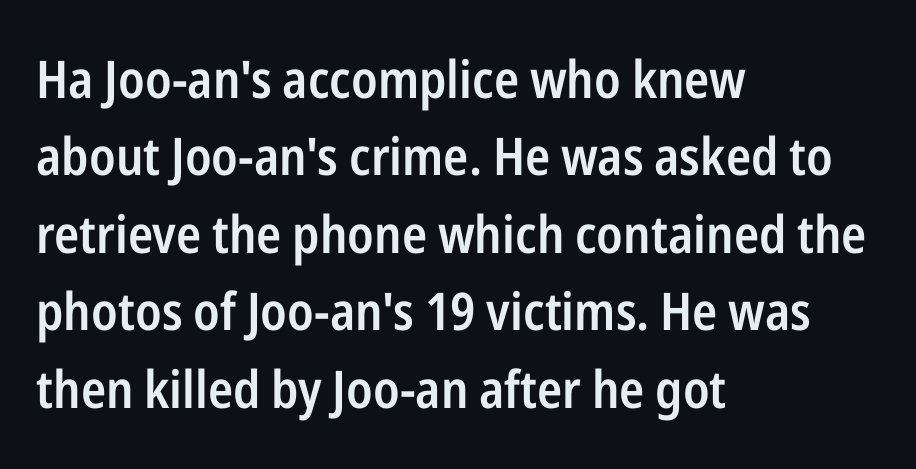
The image shows 52 px semibold, condensed sans-serif type, upright; set left-aligned, normal line spacing (1.49x), normal letter spacing, not underlined; low stroke contrast and a medium x-height.
